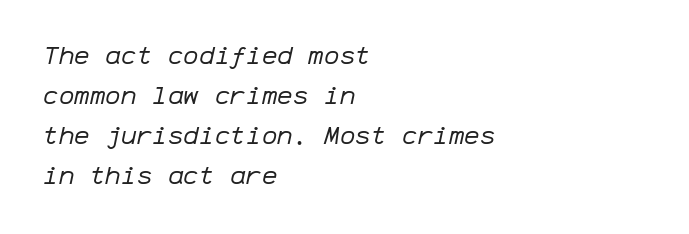
Q: Is the text bold? A: No.
Q: Is the text italic (slanted)? A: Yes, it leans right by about 12 degrees.
Q: Is the text underlined? A: No.
Q: How is the paragraph aligned? A: Left-aligned.
Q: Is the spacing between letters normal or unusually wide? A: Normal.
Q: Is the spacing between lines tight, normal or loose? A: Normal.
